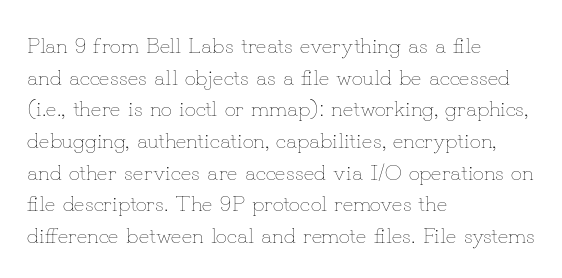
The image shows 22 px text type, upright; set left-aligned, normal line spacing (1.44x), normal letter spacing, not underlined.
